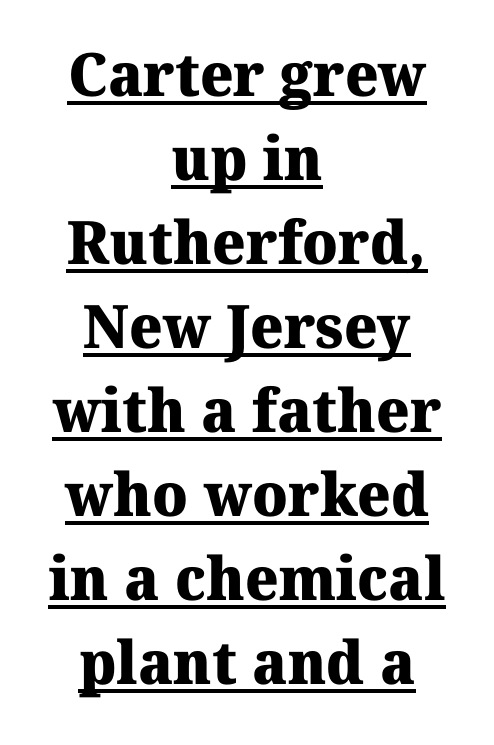
Layout note: lines centered. Like a heading marked for emphasis, these lines bear an underscore. Does the weight exceed regular? Yes, all the way to bold. Character widths vary here, with narrow letters taking less room than wide ones. Quick note: interline space is typical. Standard letterfit; no display-style spreading of the glyphs.
